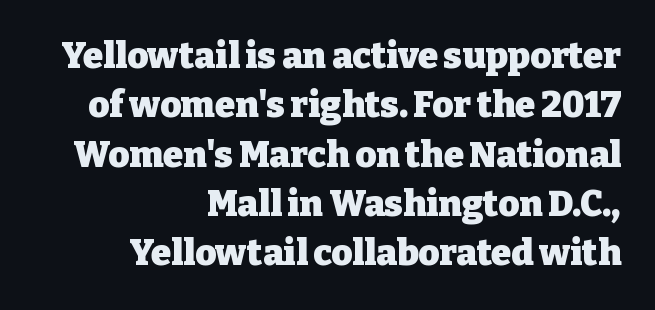
The image shows 36 px heavy serif type, upright; set right-aligned, normal line spacing (1.37x), normal letter spacing, not underlined; low stroke contrast and a medium x-height.
